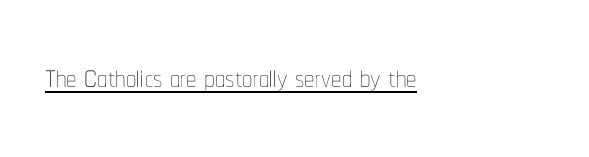
Proportional: the letters do not fall into vertical columns. The compositor pushed each line to the left boundary. Compared with undecorated copy, this sample adds a rule below the words. Inter-character spacing is left at the font's built-in metrics. The characters are drawn with everyday or finer stroke widths. Is there any slant? The stems are plumb.
